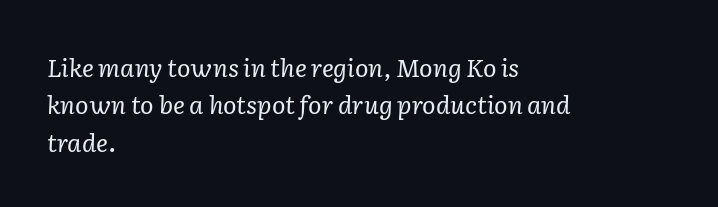
Reading down the block, your eye returns to a fixed left position each line. The text carries the slant typical of an italic or oblique font. The designer left line spacing at the default. Each stroke keeps to a modest, everyday thickness or less. What stands out about the letter spacing? Nothing — it is the standard amount. Rule under the text: the space is simply empty.
